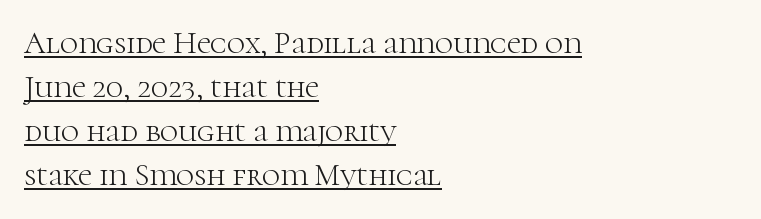
{"serif": "yes", "italic": "no", "bold": "no", "weight": "light", "width": "normal", "stroke_contrast": "high", "x_height": "medium", "monospaced": "no", "underline": "yes", "align": "left", "line_spacing": "normal", "line_spacing_ratio": 1.42, "letter_spacing": "normal", "letter_spacing_em": 0.0, "glyph_px": 31}
